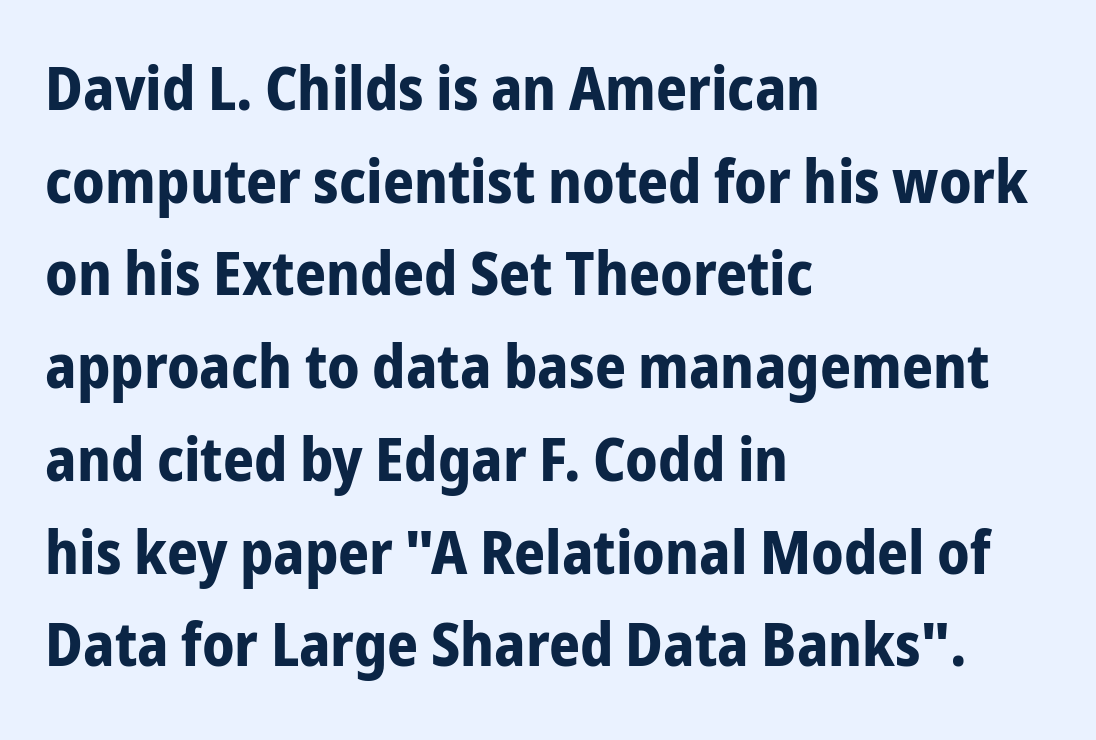
Q: Is the text bold? A: Yes.
Q: Is the text italic (slanted)? A: No, it is upright.
Q: Is the typeface a serif or a sans-serif typeface? A: Sans-serif.
Q: Is the text underlined? A: No.
Q: How is the paragraph aligned? A: Left-aligned.
Q: Is the spacing between letters normal or unusually wide? A: Normal.
Q: Is the spacing between lines tight, normal or loose? A: Normal.
Q: Width (condensed, normal, or wide)? A: Condensed.
Q: Stroke contrast? A: Low.
Q: x-height? A: Medium.
Q: Monospaced? A: No.
